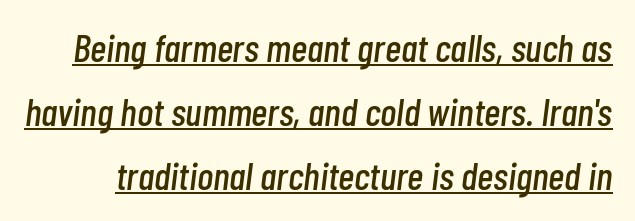
In terms of leading, this rendering sits right in the middle. A typesetter would mark this as italic. This rendering features underlined lettering. The gaps between neighbouring characters are ordinary and unremarkable. The rendering uses natural spacing where letterforms have individual widths.
